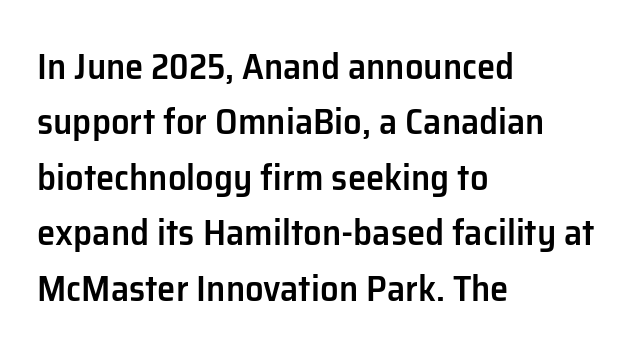
Q: Is the text bold? A: Semi-bold.
Q: Is the text italic (slanted)? A: No, it is upright.
Q: Is the typeface a serif or a sans-serif typeface? A: Sans-serif.
Q: Is the text underlined? A: No.
Q: How is the paragraph aligned? A: Left-aligned.
Q: Is the spacing between letters normal or unusually wide? A: Normal.
Q: Is the spacing between lines tight, normal or loose? A: Normal.
Q: Width (condensed, normal, or wide)? A: Normal.
Q: Stroke contrast? A: Low.
Q: x-height? A: Medium.
Q: Monospaced? A: No.
